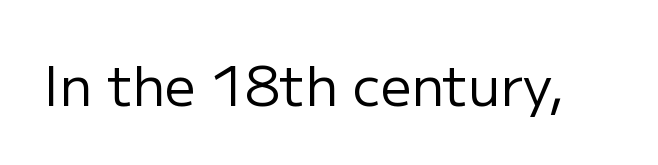
Q: Is the text bold? A: No.
Q: Is the text italic (slanted)? A: No, it is upright.
Q: Is the typeface a serif or a sans-serif typeface? A: Sans-serif.
Q: Is the text underlined? A: No.
Q: Is the spacing between letters normal or unusually wide? A: Normal.
Q: Width (condensed, normal, or wide)? A: Normal.
Q: Stroke contrast? A: Low.
Q: x-height? A: Medium.
Q: Monospaced? A: No.
